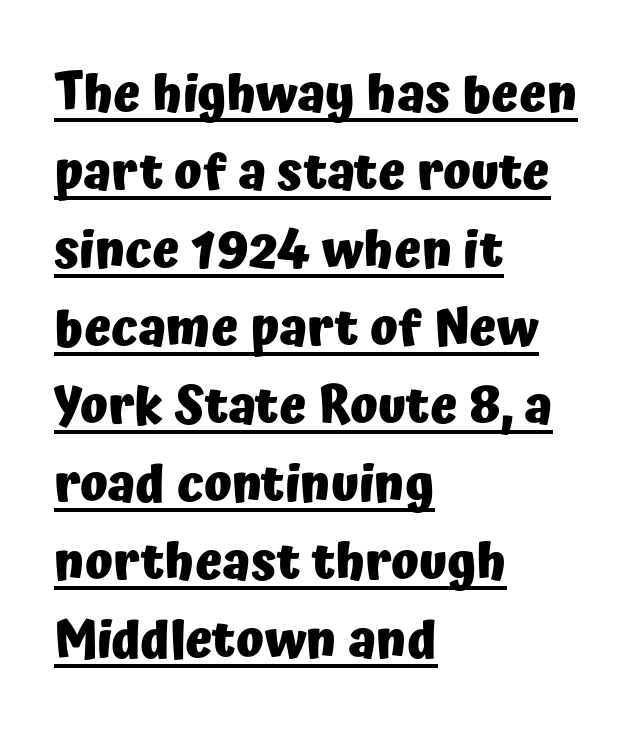
The image shows 51 px heavy sans-serif type, upright; set left-aligned, normal line spacing (1.53x), normal letter spacing, underlined; low stroke contrast and a medium x-height.
